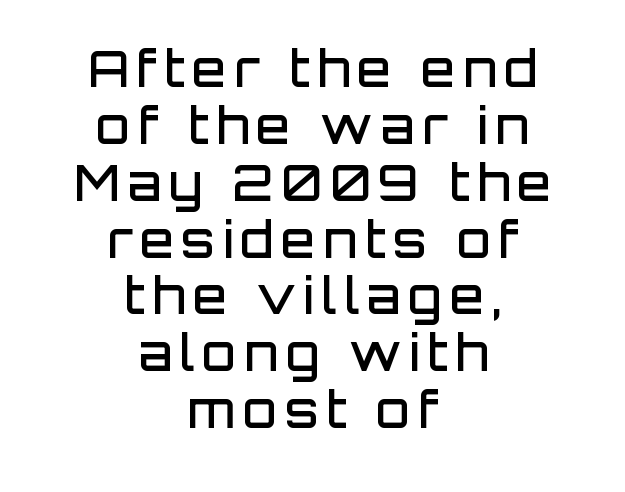
{"serif": "no", "italic": "no", "bold": "semi", "weight": "semibold", "width": "normal", "stroke_contrast": "low", "x_height": "large", "monospaced": "no", "underline": "no", "align": "center", "line_spacing_ratio": 1.16, "glyph_px": 49}
